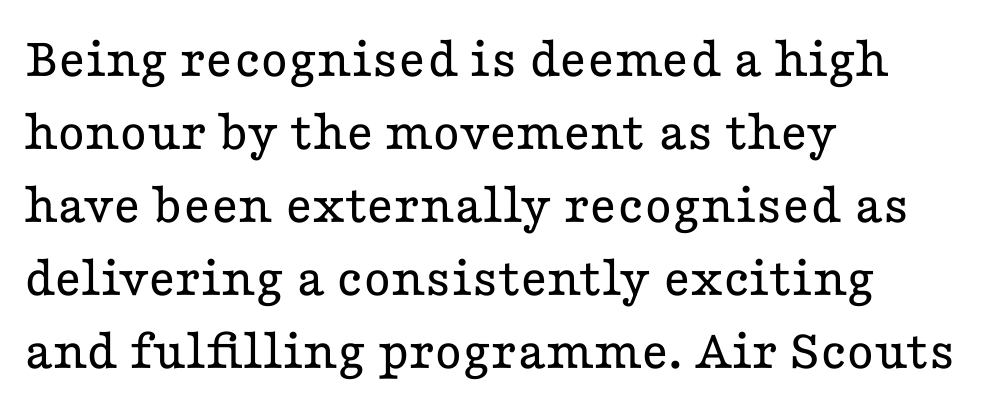
Q: Is the text bold? A: No.
Q: Is the text italic (slanted)? A: No, it is upright.
Q: Is the typeface a serif or a sans-serif typeface? A: Serif.
Q: Is the text underlined? A: No.
Q: How is the paragraph aligned? A: Left-aligned.
Q: Is the spacing between letters normal or unusually wide? A: Normal.
Q: Is the spacing between lines tight, normal or loose? A: Normal.
Q: Width (condensed, normal, or wide)? A: Wide.
Q: Stroke contrast? A: Low.
Q: x-height? A: Medium.
Q: Monospaced? A: No.
